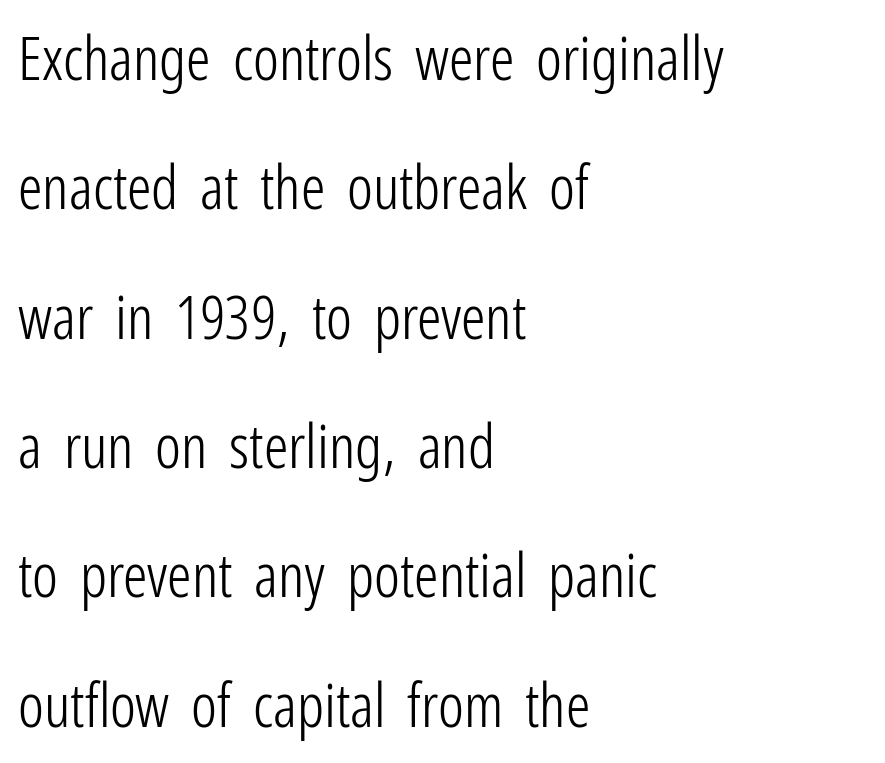
Q: Is the text bold? A: No.
Q: Is the text italic (slanted)? A: No, it is upright.
Q: Is the typeface a serif or a sans-serif typeface? A: Sans-serif.
Q: Is the text underlined? A: No.
Q: How is the paragraph aligned? A: Left-aligned.
Q: Is the spacing between letters normal or unusually wide? A: Normal.
Q: Is the spacing between lines tight, normal or loose? A: Loose.
Q: Width (condensed, normal, or wide)? A: Condensed.
Q: Stroke contrast? A: Low.
Q: x-height? A: Medium.
Q: Monospaced? A: No.
